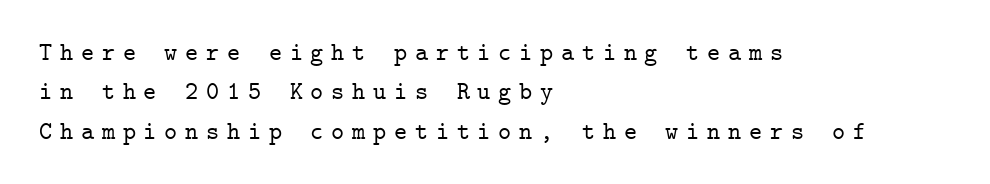
Q: Is the text italic (slanted)? A: No, it is upright.
Q: Is the text underlined? A: No.
Q: How is the paragraph aligned? A: Left-aligned.
Q: Is the spacing between letters normal or unusually wide? A: Unusually wide.
Q: Is the spacing between lines tight, normal or loose? A: Normal.
